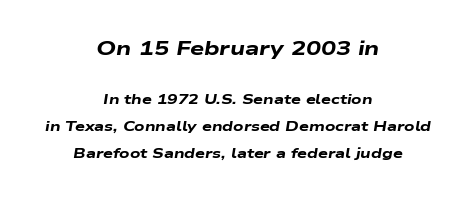
{"italic": "yes", "lean": "right", "slant_degrees": 9, "bold": "yes", "underline": "no", "align": "center", "line_spacing": "loose", "line_spacing_ratio": 1.94, "letter_spacing": "normal", "letter_spacing_em": 0.0, "larger_block": "first", "size_ratio": 1.43, "glyph_px": 20}
